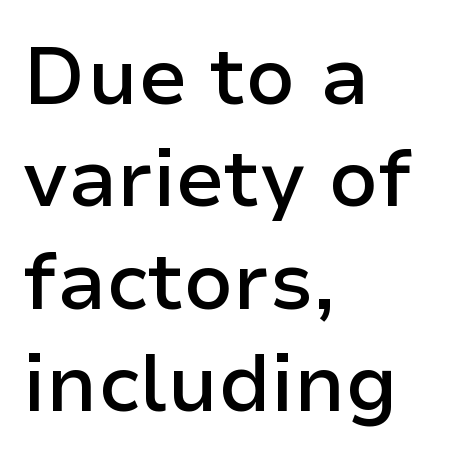
The image shows 80 px semibold sans-serif type, upright; set left-aligned, normal line spacing (1.28x), normal letter spacing, not underlined; low stroke contrast and a medium x-height.
